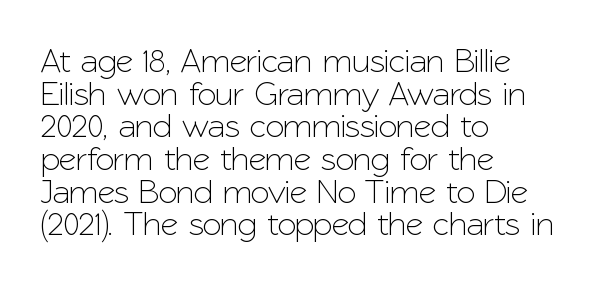
Q: Is the text italic (slanted)? A: No, it is upright.
Q: Is the typeface a serif or a sans-serif typeface? A: Sans-serif.
Q: Is the text underlined? A: No.
Q: How is the paragraph aligned? A: Left-aligned.
Q: Is the spacing between letters normal or unusually wide? A: Normal.
Q: Is the spacing between lines tight, normal or loose? A: Tight.
Q: Width (condensed, normal, or wide)? A: Normal.
Q: Stroke contrast? A: Low.
Q: x-height? A: Medium.
Q: Monospaced? A: No.
